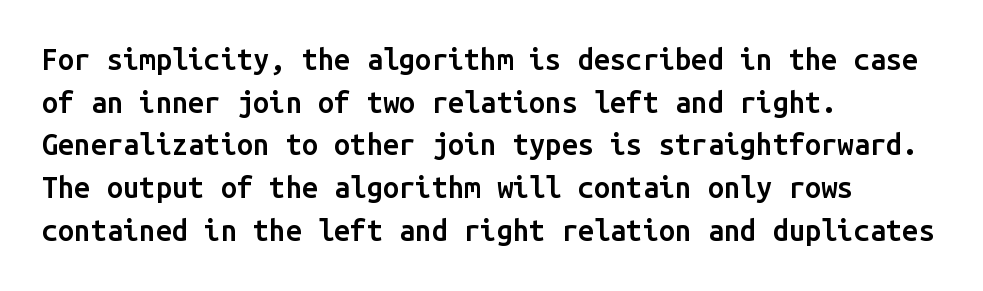
Q: Is the text bold? A: Semi-bold.
Q: Is the text italic (slanted)? A: No, it is upright.
Q: Is the typeface a serif or a sans-serif typeface? A: Sans-serif.
Q: Is the text underlined? A: No.
Q: How is the paragraph aligned? A: Left-aligned.
Q: Is the spacing between letters normal or unusually wide? A: Normal.
Q: Is the spacing between lines tight, normal or loose? A: Normal.
Q: Width (condensed, normal, or wide)? A: Normal.
Q: Stroke contrast? A: Low.
Q: x-height? A: Medium.
Q: Monospaced? A: Yes.
